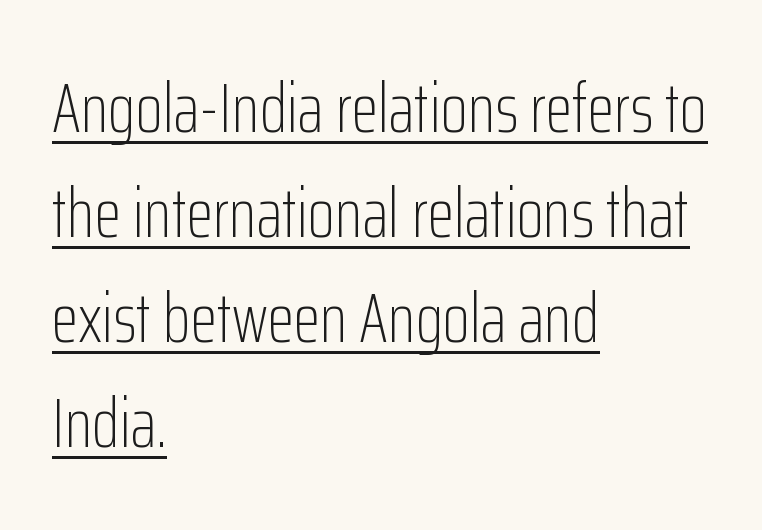
Here the designer chose a conventional face with non-uniform glyph widths. Spacing between characters is what you'd get straight out of the box. A light-to-regular cut is what we see here. The block of text has a typical density, with ordinary space between rows. One-word summary of the alignment: left. When letters stand straight like this, we call the style roman or upright.
